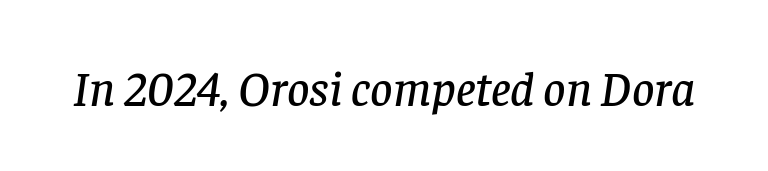
The image shows 49 px serif type, italic (leaning right); set normal letter spacing, not underlined; low stroke contrast and a large x-height.
